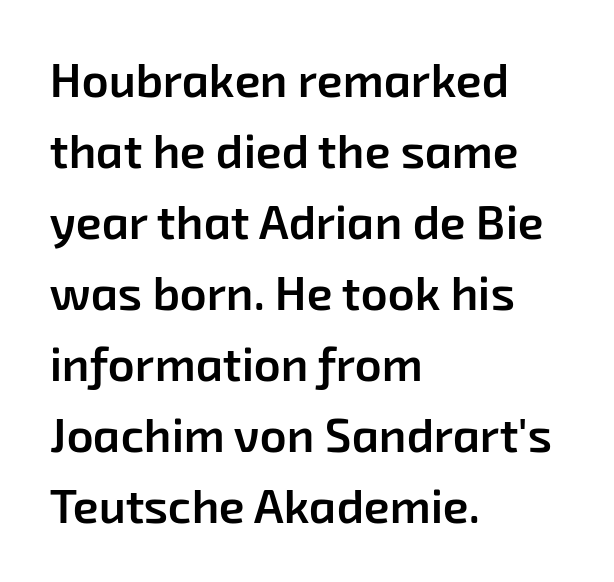
{"serif": "no", "bold": "semi", "weight": "semibold", "width": "normal", "stroke_contrast": "low", "x_height": "medium", "monospaced": "no", "underline": "no", "align": "left", "line_spacing": "normal", "line_spacing_ratio": 1.51, "letter_spacing": "normal", "letter_spacing_em": 0.0, "glyph_px": 47}
